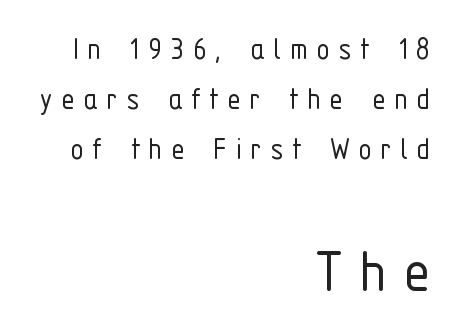
Does the type have serifs? No, each stem ends abruptly. The line-height multiplier appears to be the usual default. This is the regular roman posture of the typeface. The setting favours the right margin, as signatures and pull-quotes sometimes do.
